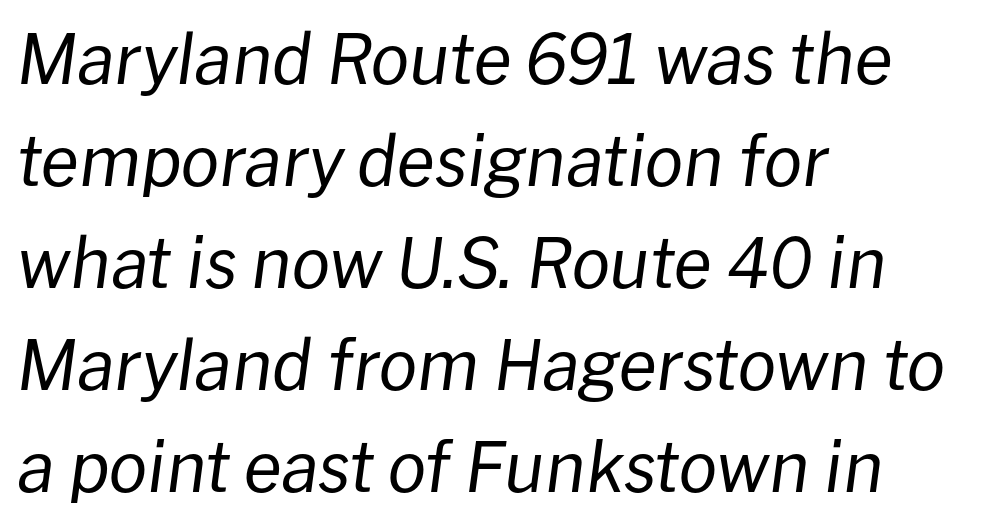
Q: Is the text bold? A: No.
Q: Is the text italic (slanted)? A: Yes, it leans right by about 8 degrees.
Q: Is the text underlined? A: No.
Q: How is the paragraph aligned? A: Left-aligned.
Q: Is the spacing between letters normal or unusually wide? A: Normal.
Q: Is the spacing between lines tight, normal or loose? A: Normal.
Q: Width (condensed, normal, or wide)? A: Normal.
Q: Stroke contrast? A: Low.
Q: x-height? A: Medium.
Q: Monospaced? A: No.
